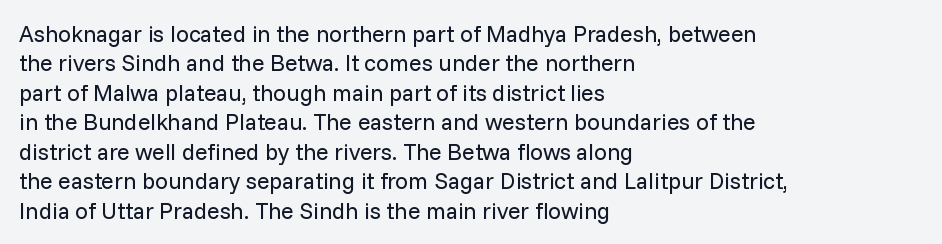
Q: Is the text bold? A: No.
Q: Is the text italic (slanted)? A: No, it is upright.
Q: Is the text underlined? A: No.
Q: How is the paragraph aligned? A: Left-aligned.
Q: Is the spacing between letters normal or unusually wide? A: Normal.
Q: Is the spacing between lines tight, normal or loose? A: Normal.
